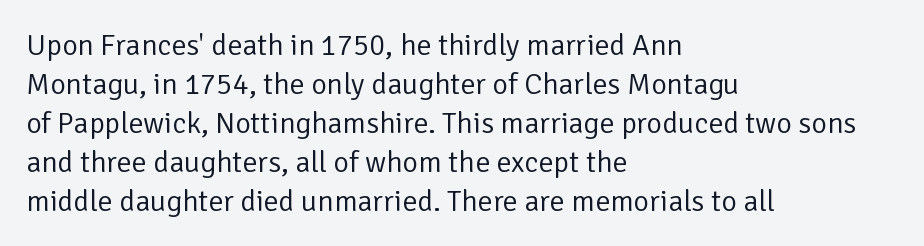
Q: Is the text bold? A: No.
Q: Is the text italic (slanted)? A: No, it is upright.
Q: Is the typeface a serif or a sans-serif typeface? A: Sans-serif.
Q: Is the text underlined? A: No.
Q: How is the paragraph aligned? A: Left-aligned.
Q: Is the spacing between letters normal or unusually wide? A: Normal.
Q: Is the spacing between lines tight, normal or loose? A: Normal.
Q: Width (condensed, normal, or wide)? A: Normal.
Q: Stroke contrast? A: Low.
Q: x-height? A: Medium.
Q: Monospaced? A: No.
